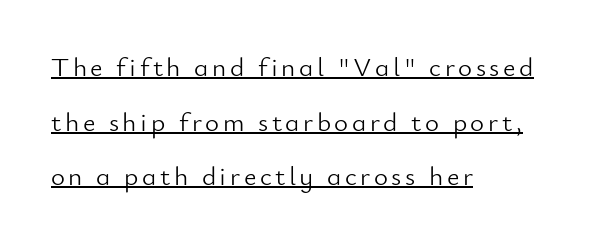
Notice how the passage keeps a crisp vertical edge on the left only. Loosely led — the rows are spread out. Stroke thickness stays within the range of a standard reading face or lighter. Underline: present. Is there any slant? The stems are plumb.
